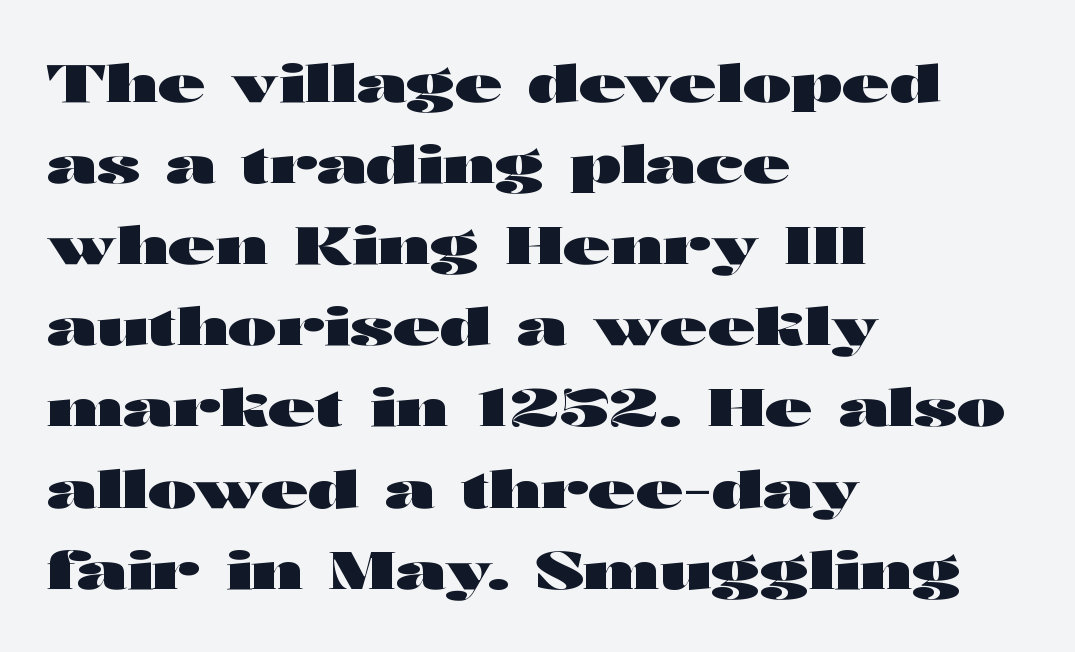
Q: Is the text bold? A: Yes.
Q: Is the text italic (slanted)? A: No, it is upright.
Q: Is the typeface a serif or a sans-serif typeface? A: Serif.
Q: Is the text underlined? A: No.
Q: How is the paragraph aligned? A: Left-aligned.
Q: Is the spacing between letters normal or unusually wide? A: Normal.
Q: Is the spacing between lines tight, normal or loose? A: Normal.
Q: Width (condensed, normal, or wide)? A: Wide.
Q: Stroke contrast? A: High.
Q: x-height? A: Medium.
Q: Monospaced? A: No.
